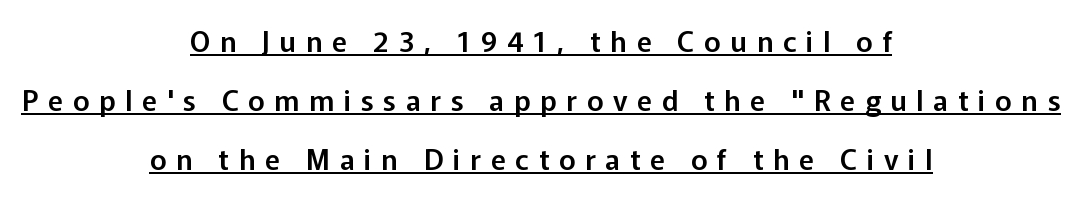
Q: Is the text italic (slanted)? A: No, it is upright.
Q: Is the typeface a serif or a sans-serif typeface? A: Sans-serif.
Q: Is the text underlined? A: Yes.
Q: How is the paragraph aligned? A: Centered.
Q: Is the spacing between letters normal or unusually wide? A: Unusually wide.
Q: Is the spacing between lines tight, normal or loose? A: Loose.
Q: Width (condensed, normal, or wide)? A: Normal.
Q: Stroke contrast? A: Low.
Q: x-height? A: Medium.
Q: Monospaced? A: No.
